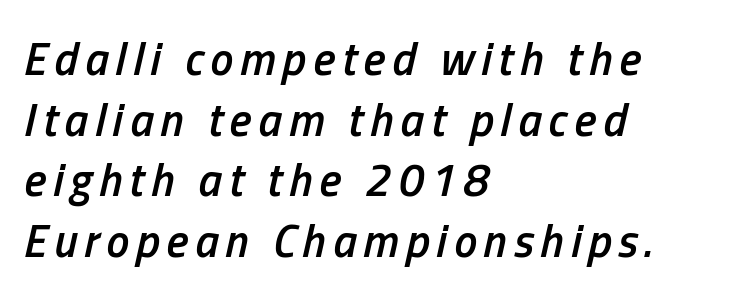
{"italic": "yes", "lean": "right", "slant_degrees": 13, "bold": "semi", "weight": "semibold", "width": "condensed", "stroke_contrast": "low", "x_height": "medium", "monospaced": "no", "underline": "no", "align": "left", "line_spacing": "normal", "line_spacing_ratio": 1.32, "glyph_px": 46}
